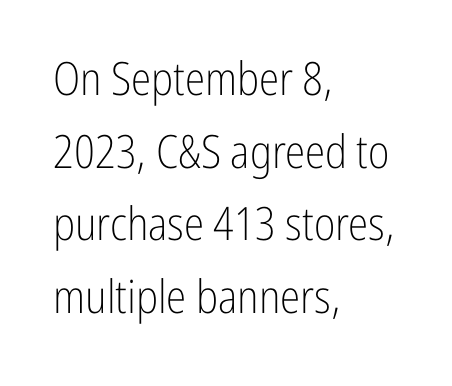
This reads as an unemphasized weight, regular at the heaviest. Each line starts at the same left margin while the right side varies. Reading down the column, the eye jumps a familiar distance to each next line. The typography opts for an upright posture over an oblique one.
